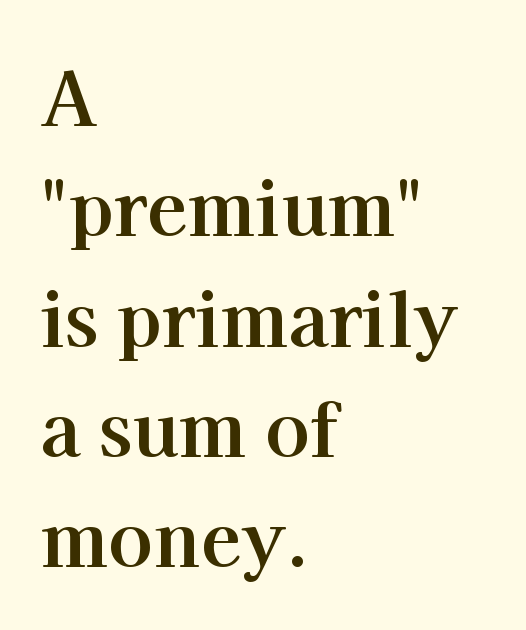
The letters advance in unequal steps, a hallmark of proportional type. Regarding leading, the lines here are spaced in the standard way. Posture: straight, roman, zero tilt. If you drew a ruler down the left edge, every line would touch it. The passage shown is not underscored anywhere.
